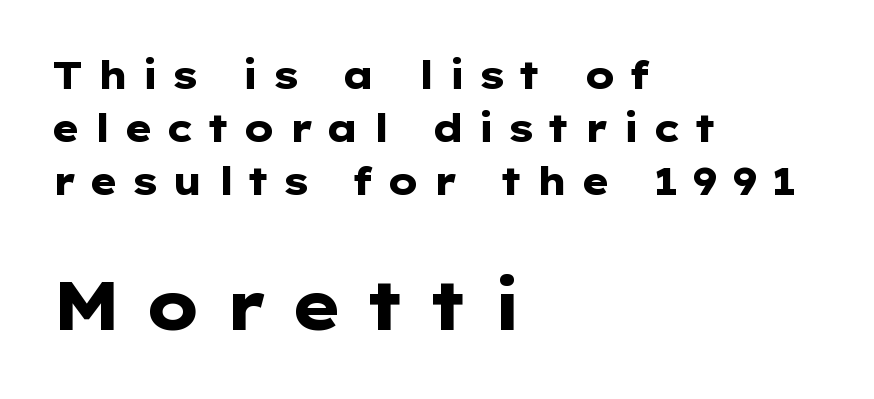
Larger block? The one below; the one above is distinctly smaller. The lettering stays uniformly vertical, giving the passage a roman look. Spacing verdict: proportional, widths tailored to each character. Here the glyphs are tracked loosely, breaking word shapes into spaced letters. Quick note: interline space is typical. If you drew a ruler down the left edge, every line would touch it.
